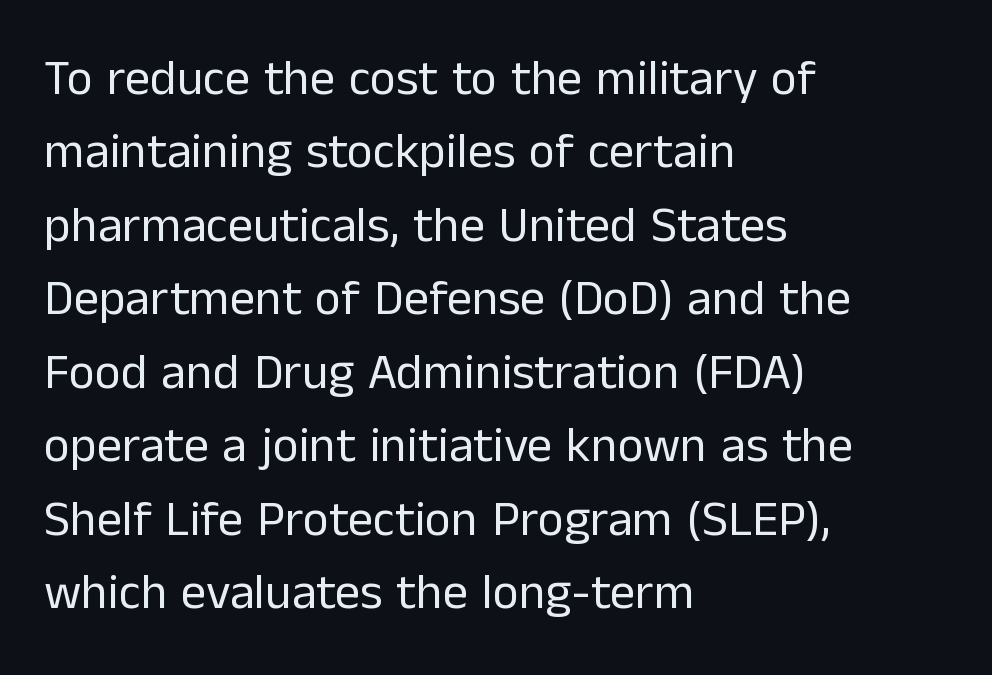
{"serif": "no", "italic": "no", "bold": "no", "weight": "regular", "width": "normal", "stroke_contrast": "low", "x_height": "medium", "monospaced": "no", "underline": "no", "align": "left", "line_spacing": "normal", "line_spacing_ratio": 1.47, "letter_spacing": "normal", "letter_spacing_em": 0.0, "glyph_px": 50}
